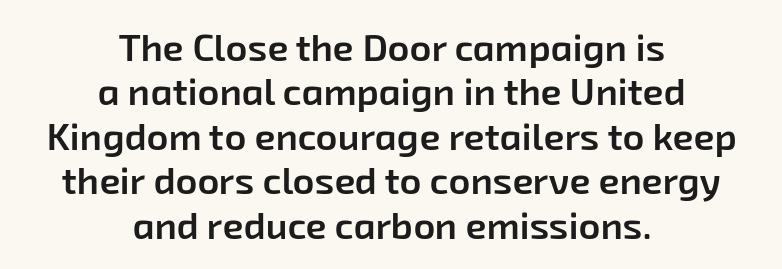
{"serif": "no", "bold": "semi", "weight": "semibold", "width": "normal", "stroke_contrast": "low", "x_height": "medium", "monospaced": "no", "underline": "no", "align": "center", "line_spacing_ratio": 1.17, "letter_spacing": "normal", "letter_spacing_em": 0.0, "glyph_px": 38}
